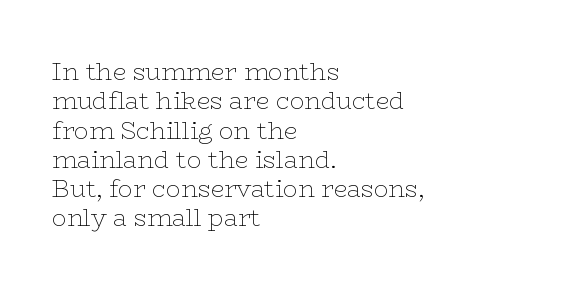
{"italic": "no", "bold": "no", "underline": "no", "align": "left", "line_spacing_ratio": 1.22, "letter_spacing": "normal", "letter_spacing_em": 0.0, "glyph_px": 24}
